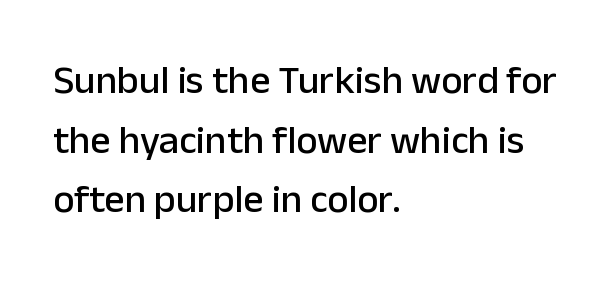
The image shows 40 px sans-serif type, upright; set left-aligned, normal line spacing (1.49x), normal letter spacing, not underlined; low stroke contrast and a medium x-height.
